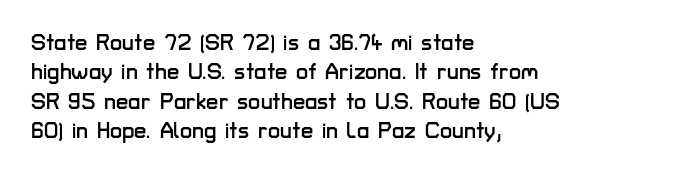
Q: Is the text italic (slanted)? A: No, it is upright.
Q: Is the text underlined? A: No.
Q: How is the paragraph aligned? A: Left-aligned.
Q: Is the spacing between letters normal or unusually wide? A: Normal.
Q: Is the spacing between lines tight, normal or loose? A: Normal.
